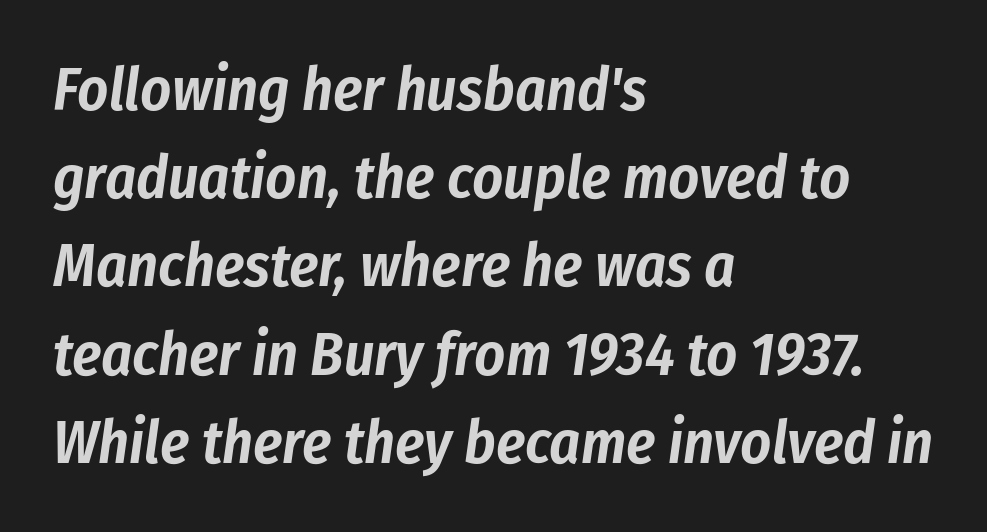
The paragraph shown leans on its left margin. Letter spacing: default. This sample uses an oblique cut, with every glyph tilted off the vertical. Think of a printed novel: that variable character pitch is what you see here.
